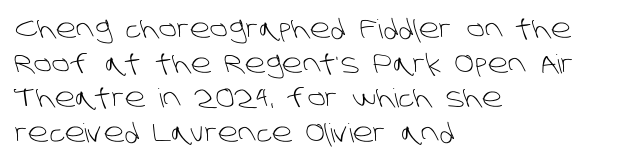
{"bold": "no", "underline": "no", "align": "left", "line_spacing": "normal", "line_spacing_ratio": 1.33, "letter_spacing": "normal", "letter_spacing_em": 0.0, "glyph_px": 26}
